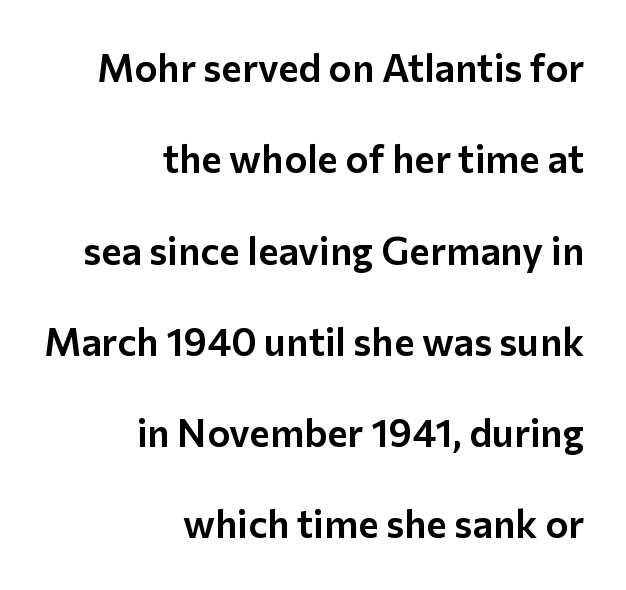
Q: Is the text italic (slanted)? A: No, it is upright.
Q: Is the typeface a serif or a sans-serif typeface? A: Sans-serif.
Q: Is the text underlined? A: No.
Q: How is the paragraph aligned? A: Right-aligned.
Q: Is the spacing between letters normal or unusually wide? A: Normal.
Q: Is the spacing between lines tight, normal or loose? A: Loose.
Q: Width (condensed, normal, or wide)? A: Normal.
Q: Stroke contrast? A: Low.
Q: x-height? A: Medium.
Q: Monospaced? A: No.
